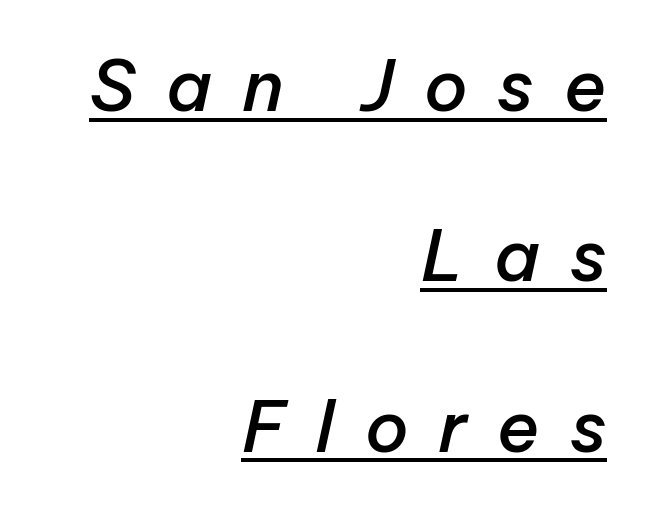
Q: Is the text bold? A: Semi-bold.
Q: Is the text italic (slanted)? A: Yes, it leans right by about 12 degrees.
Q: Is the text underlined? A: Yes.
Q: How is the paragraph aligned? A: Right-aligned.
Q: Is the spacing between letters normal or unusually wide? A: Unusually wide.
Q: Is the spacing between lines tight, normal or loose? A: Loose.
Q: Width (condensed, normal, or wide)? A: Normal.
Q: Stroke contrast? A: Low.
Q: x-height? A: Medium.
Q: Monospaced? A: No.
